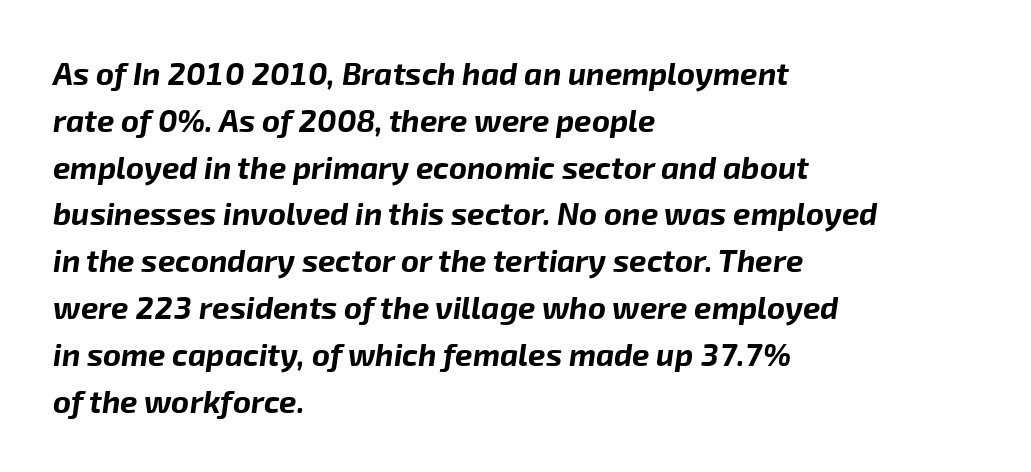
The image shows 31 px bold type, italic (leaning right); set left-aligned, normal line spacing (1.51x), normal letter spacing, not underlined; low stroke contrast and a medium x-height.
